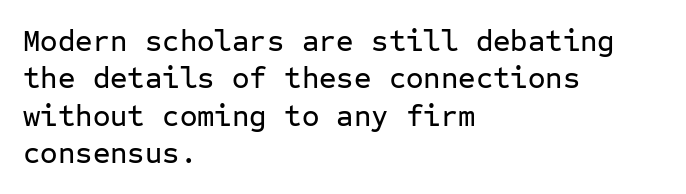
{"serif": "no", "italic": "no", "width": "normal", "stroke_contrast": "low", "x_height": "medium", "monospaced": "yes", "underline": "no", "align": "left", "line_spacing": "normal", "line_spacing_ratio": 1.25, "letter_spacing": "normal", "letter_spacing_em": 0.0, "glyph_px": 30}
